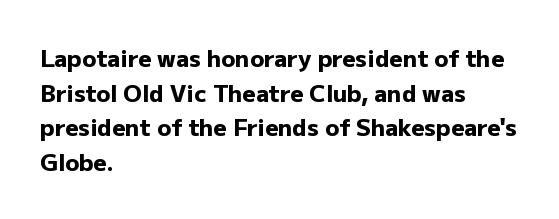
The image shows 23 px bold type, upright; set left-aligned, normal line spacing (1.51x), normal letter spacing, not underlined.
